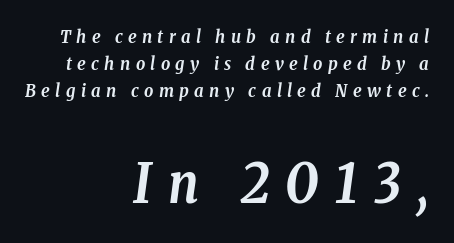
The image shows 54 px semibold, condensed serif type, italic (leaning right); set right-aligned, normal line spacing (1.49x), unusually wide letter spacing (+0.3 em), not underlined; the second (bottom) block is 3.0x larger; low stroke contrast and a medium x-height.
